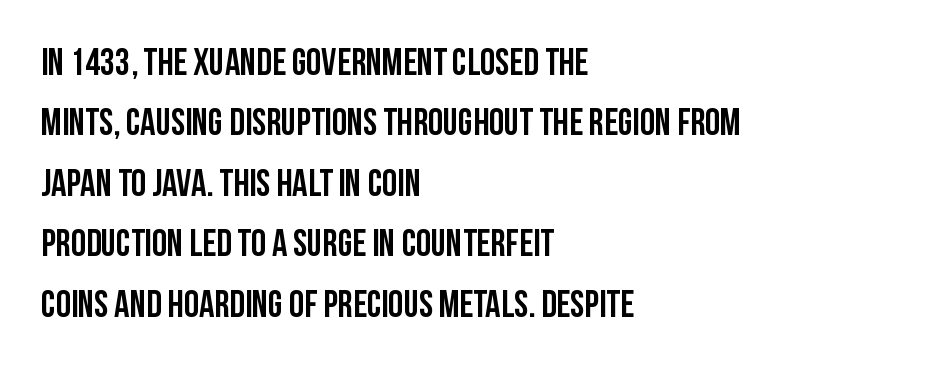
Q: Is the text italic (slanted)? A: No, it is upright.
Q: Is the typeface a serif or a sans-serif typeface? A: Sans-serif.
Q: Is the text underlined? A: No.
Q: How is the paragraph aligned? A: Left-aligned.
Q: Is the spacing between letters normal or unusually wide? A: Normal.
Q: Is the spacing between lines tight, normal or loose? A: Normal.
Q: Width (condensed, normal, or wide)? A: Condensed.
Q: Stroke contrast? A: Low.
Q: x-height? A: Large.
Q: Monospaced? A: No.
